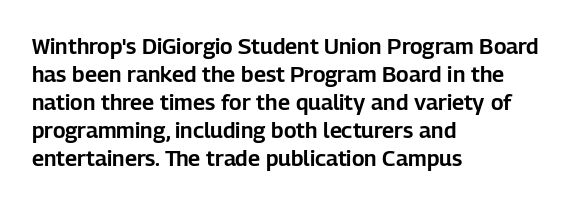
In terms of leading, this rendering sits right in the middle. Do the letters lean? They stand straight. These lines stack with their left ends in a neat column. The zone under the glyphs is completely vacant. The letters sit at their default tracking, neither squeezed nor spread.
